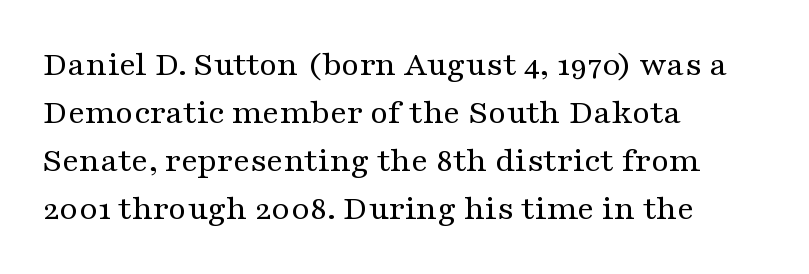
Q: Is the text bold? A: No.
Q: Is the text italic (slanted)? A: No, it is upright.
Q: Is the typeface a serif or a sans-serif typeface? A: Serif.
Q: Is the text underlined? A: No.
Q: How is the paragraph aligned? A: Left-aligned.
Q: Is the spacing between letters normal or unusually wide? A: Normal.
Q: Is the spacing between lines tight, normal or loose? A: Normal.
Q: Width (condensed, normal, or wide)? A: Wide.
Q: Stroke contrast? A: Medium.
Q: x-height? A: Medium.
Q: Monospaced? A: No.
